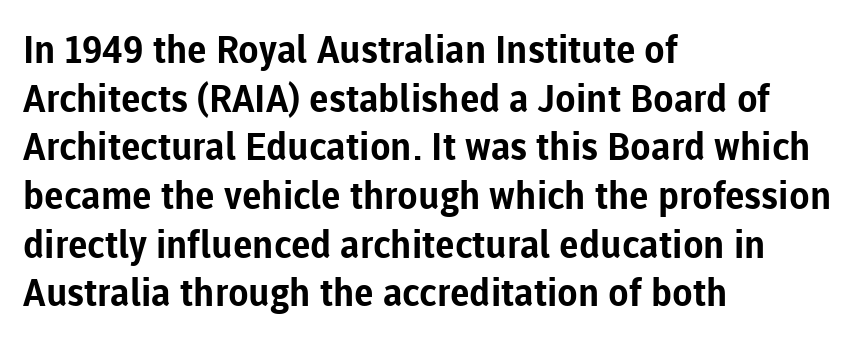
These lines are rendered in a variable-pitch font. Compared with an ordinary text face, these strokes are far heavier — a full bold. The type family on display is of the sans-serif kind. Descenders hang freely into open space. The horizontal fit of the characters is conventional and even. In CSS terms this would be text-align: left.
